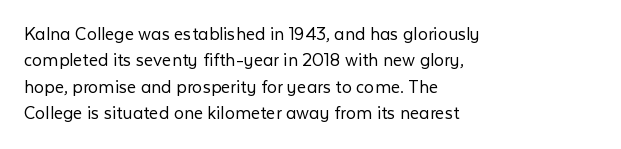
The image shows 20 px text type, upright; set left-aligned, normal line spacing (1.32x), normal letter spacing, not underlined.
